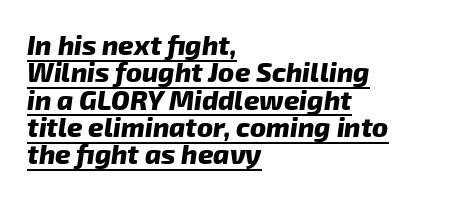
The image shows 27 px bold type; set left-aligned, tight line spacing (1.01x), normal letter spacing, underlined.
